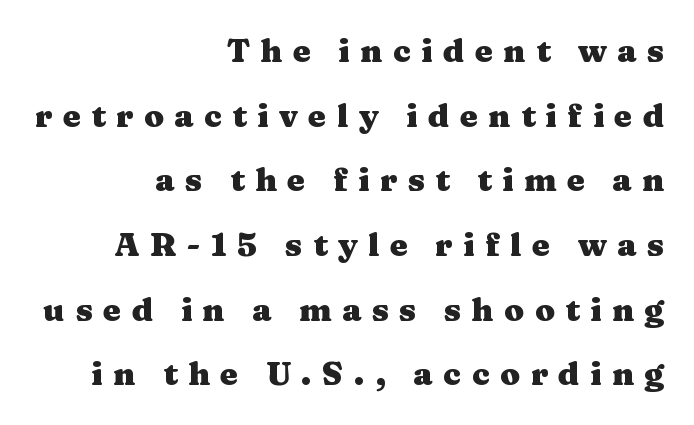
{"serif": "yes", "italic": "no", "bold": "yes", "weight": "heavy", "width": "wide", "stroke_contrast": "medium", "x_height": "medium", "monospaced": "no", "underline": "no", "align": "right", "line_spacing": "loose", "line_spacing_ratio": 2.02, "letter_spacing": "wide", "letter_spacing_em": 0.33, "glyph_px": 32}
